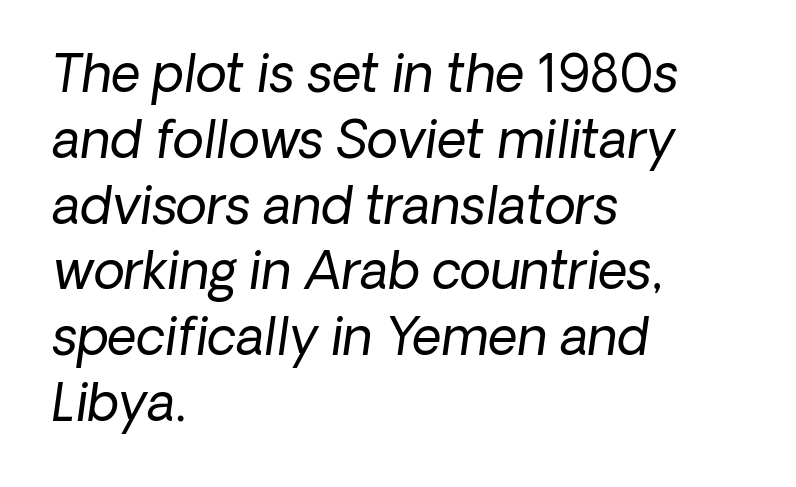
{"serif": "no", "bold": "no", "weight": "regular", "width": "normal", "stroke_contrast": "low", "x_height": "medium", "monospaced": "no", "underline": "no", "align": "left", "line_spacing": "normal", "line_spacing_ratio": 1.29, "letter_spacing": "normal", "letter_spacing_em": 0.0, "glyph_px": 51}
